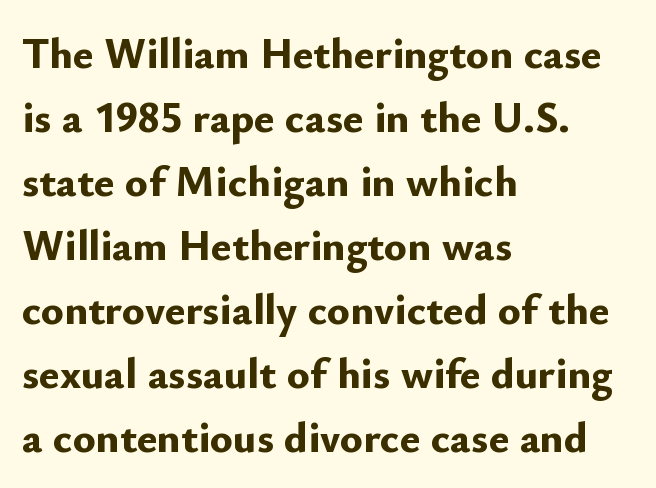
{"serif": "no", "italic": "no", "bold": "yes", "weight": "bold", "width": "normal", "stroke_contrast": "low", "x_height": "small", "monospaced": "no", "underline": "no", "align": "left", "line_spacing": "normal", "line_spacing_ratio": 1.49, "letter_spacing": "normal", "letter_spacing_em": 0.0, "glyph_px": 43}
